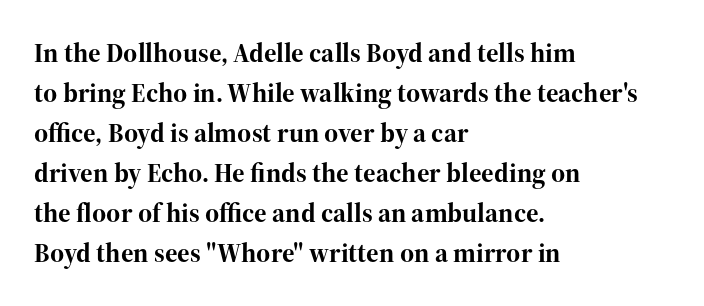
{"italic": "no", "bold": "yes", "underline": "no", "align": "left", "line_spacing": "normal", "line_spacing_ratio": 1.48, "letter_spacing": "normal", "letter_spacing_em": 0.0, "glyph_px": 27}
